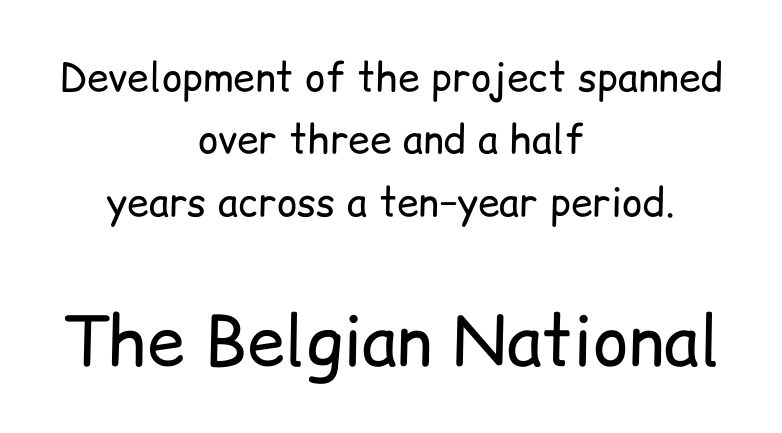
The image shows 68 px regular-weight sans-serif type, upright; set centered, normal line spacing (1.6x), normal letter spacing, not underlined; the second (bottom) block is 1.74x larger; low stroke contrast and a medium x-height.
